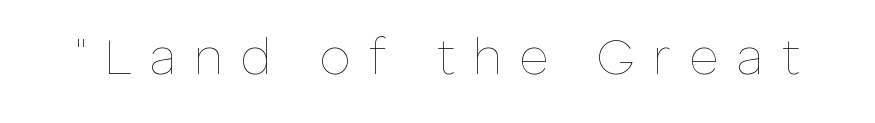
In terms of letterspacing, this is a distinctly airy, spread setting. Nobody drew a line under any word here. This sample has the flowing, uneven cadence of proportional lettering. The letterforms sit at book weight or below. This is roman type, the default non-slanted kind.
